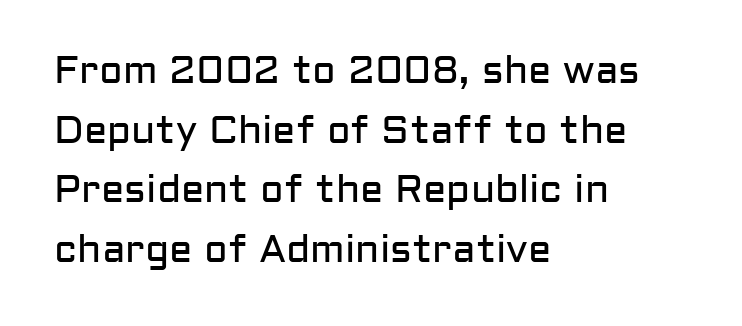
Q: Is the text bold? A: No.
Q: Is the text italic (slanted)? A: No, it is upright.
Q: Is the typeface a serif or a sans-serif typeface? A: Sans-serif.
Q: Is the text underlined? A: No.
Q: How is the paragraph aligned? A: Left-aligned.
Q: Is the spacing between letters normal or unusually wide? A: Normal.
Q: Is the spacing between lines tight, normal or loose? A: Normal.
Q: Width (condensed, normal, or wide)? A: Normal.
Q: Stroke contrast? A: Low.
Q: x-height? A: Medium.
Q: Monospaced? A: No.
